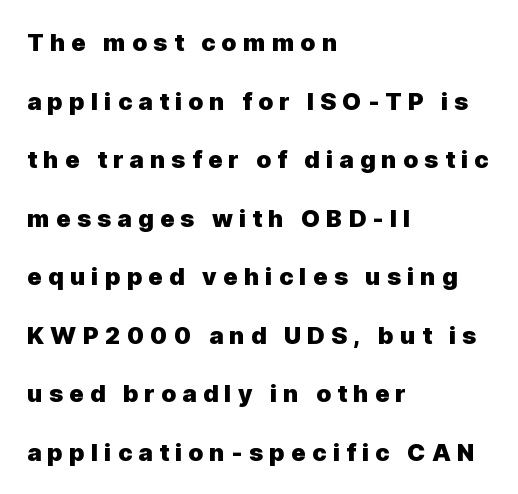
{"italic": "no", "bold": "yes", "underline": "no", "align": "left", "line_spacing": "loose", "line_spacing_ratio": 2.44, "letter_spacing": "wide", "letter_spacing_em": 0.26, "glyph_px": 24}
